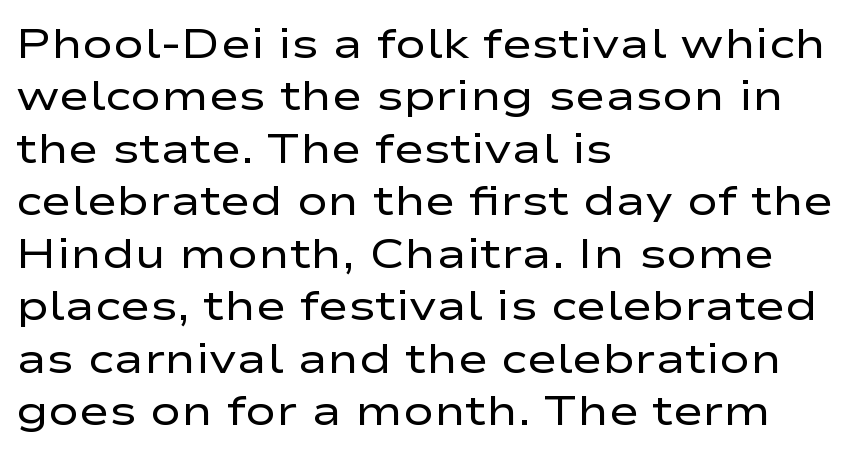
These lines sit exactly where default settings would place them. You could call the tracking neutral — neither tight nor loose. The typeface has the unassuming heft of standard copy or less. Regarding serifs, this sample does without them. Here the designer chose a conventional face with non-uniform glyph widths. Characters remain perfectly vertical along every line.
